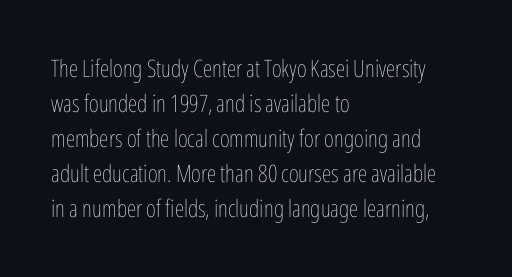
{"italic": "no", "bold": "no", "underline": "no", "align": "left", "line_spacing": "normal", "line_spacing_ratio": 1.46, "letter_spacing": "normal", "letter_spacing_em": 0.0, "glyph_px": 24}
